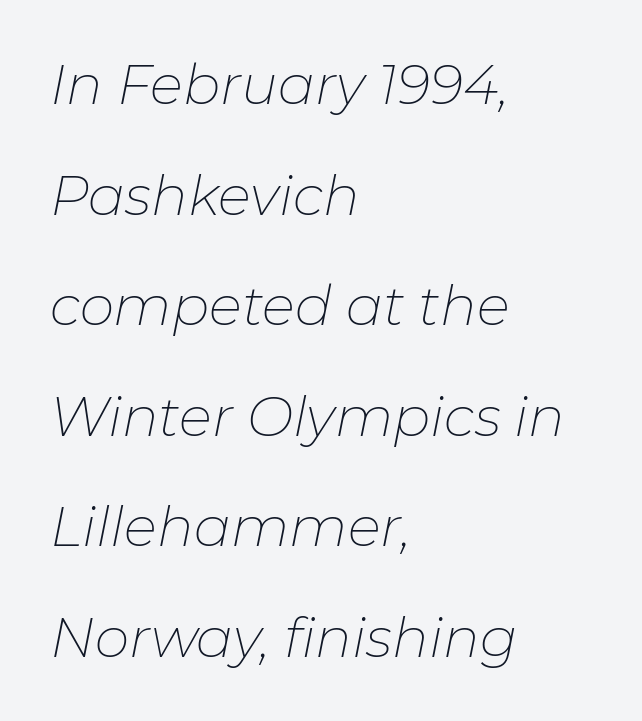
Q: Is the text bold? A: No.
Q: Is the text italic (slanted)? A: Yes, it leans right by about 11 degrees.
Q: Is the text underlined? A: No.
Q: How is the paragraph aligned? A: Left-aligned.
Q: Is the spacing between letters normal or unusually wide? A: Normal.
Q: Is the spacing between lines tight, normal or loose? A: Loose.
Q: Width (condensed, normal, or wide)? A: Normal.
Q: Stroke contrast? A: Low.
Q: x-height? A: Medium.
Q: Monospaced? A: No.
